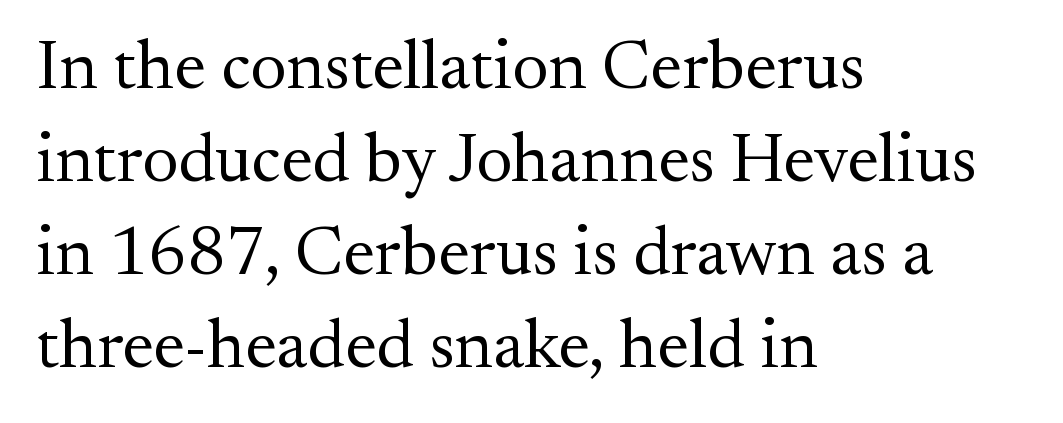
{"serif": "yes", "italic": "no", "bold": "no", "weight": "regular", "width": "normal", "stroke_contrast": "medium", "x_height": "small", "monospaced": "no", "underline": "no", "align": "left", "line_spacing": "normal", "line_spacing_ratio": 1.33, "letter_spacing": "normal", "letter_spacing_em": 0.0, "glyph_px": 70}
